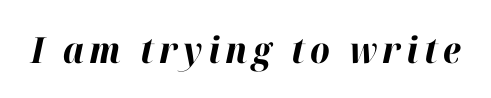
Stroke thickness is high; the sample reads as a true bold. A typesetter would mark this as italic. Think of a printed novel: that variable character pitch is what you see here. Anything drawn beneath the words? Only blank space.
